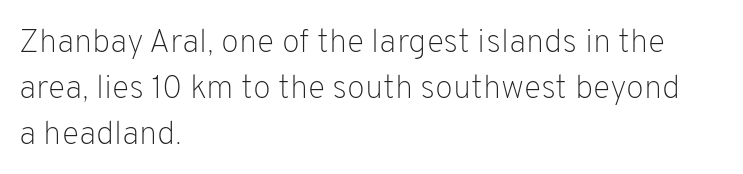
{"serif": "no", "italic": "no", "bold": "no", "weight": "light", "width": "normal", "stroke_contrast": "low", "x_height": "medium", "monospaced": "no", "underline": "no", "align": "left", "line_spacing": "normal", "line_spacing_ratio": 1.4, "letter_spacing": "normal", "letter_spacing_em": 0.0, "glyph_px": 33}
